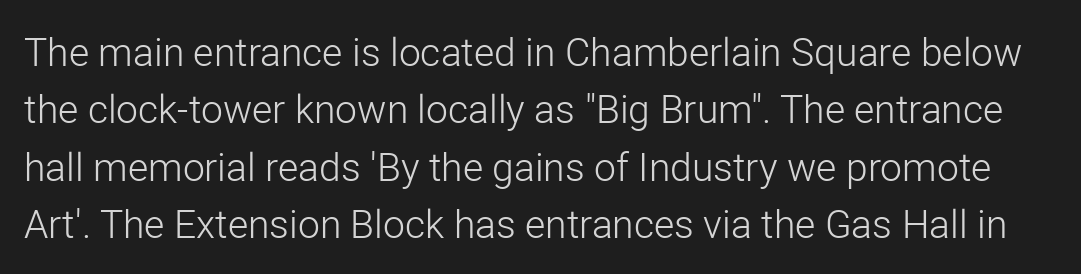
Q: Is the text bold? A: No.
Q: Is the text italic (slanted)? A: No, it is upright.
Q: Is the typeface a serif or a sans-serif typeface? A: Sans-serif.
Q: Is the text underlined? A: No.
Q: Is the spacing between letters normal or unusually wide? A: Normal.
Q: Is the spacing between lines tight, normal or loose? A: Normal.
Q: Width (condensed, normal, or wide)? A: Normal.
Q: Stroke contrast? A: Low.
Q: x-height? A: Medium.
Q: Monospaced? A: No.
